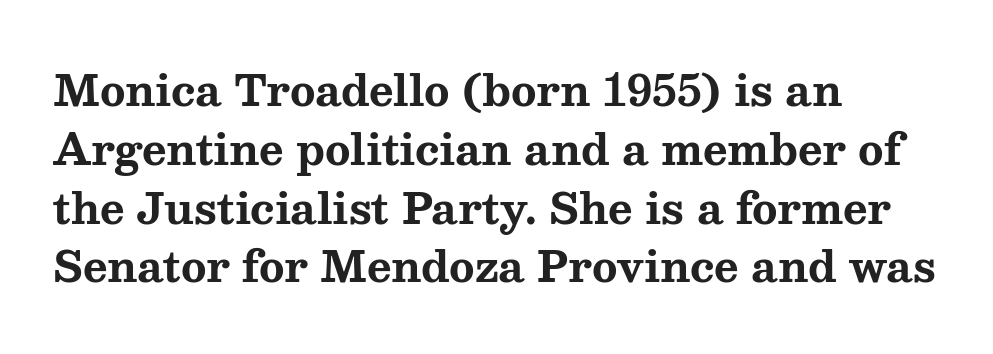
Q: Is the text bold? A: Yes.
Q: Is the text italic (slanted)? A: No, it is upright.
Q: Is the typeface a serif or a sans-serif typeface? A: Serif.
Q: Is the text underlined? A: No.
Q: How is the paragraph aligned? A: Left-aligned.
Q: Is the spacing between letters normal or unusually wide? A: Normal.
Q: Is the spacing between lines tight, normal or loose? A: Normal.
Q: Width (condensed, normal, or wide)? A: Wide.
Q: Stroke contrast? A: Medium.
Q: x-height? A: Medium.
Q: Monospaced? A: No.
